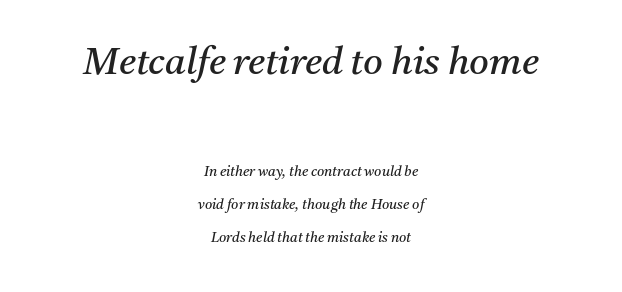
{"serif": "yes", "italic": "yes", "lean": "right", "slant_degrees": 11, "bold": "no", "weight": "regular", "width": "normal", "stroke_contrast": "medium", "x_height": "medium", "monospaced": "no", "underline": "no", "align": "center", "line_spacing": "loose", "line_spacing_ratio": 2.36, "letter_spacing": "normal", "letter_spacing_em": 0.0, "larger_block": "first", "size_ratio": 2.71, "glyph_px": 38}
